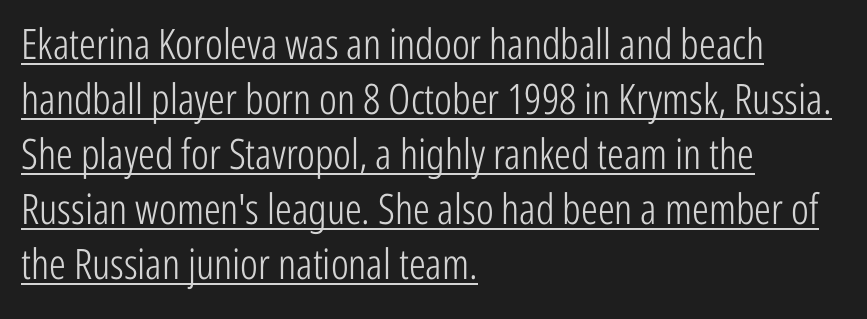
Every character sits straight up, as roman type does. A quiet, ordinary-to-light weight characterises the typeface. Observe the absence of serifs on each vertical stroke in this sample. Horizontal bands of white between lines are of average thickness. The passage shown is typed in a proportional face where columns would drift.
